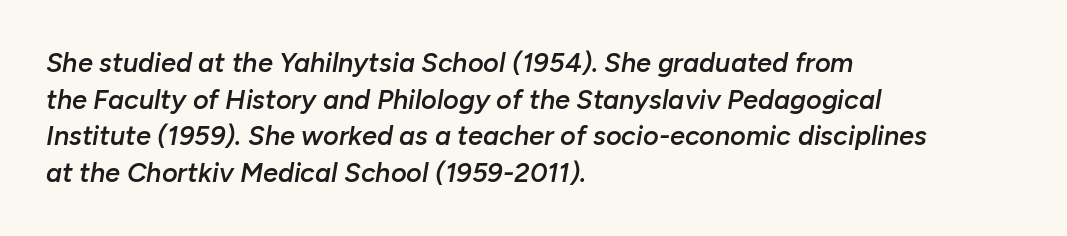
The image shows 27 px text type, italic (leaning right); set left-aligned, normal line spacing (1.36x), normal letter spacing, not underlined.
